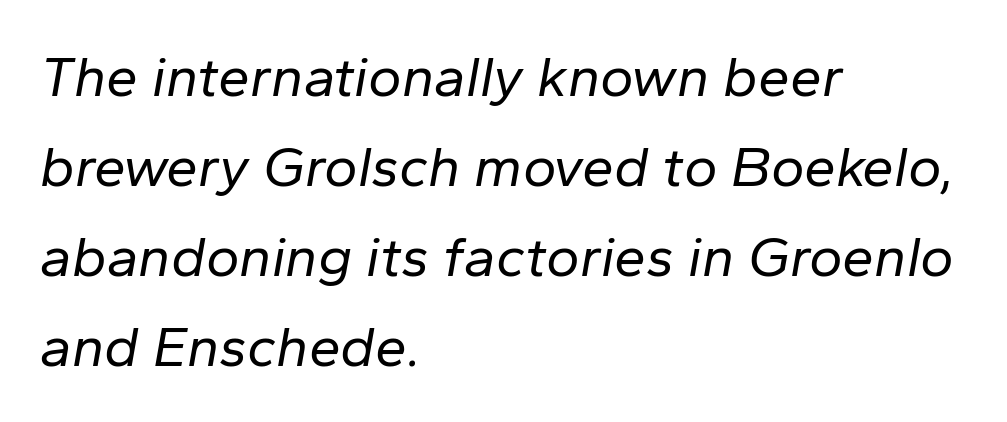
{"italic": "yes", "lean": "right", "slant_degrees": 10, "bold": "no", "weight": "regular", "width": "normal", "stroke_contrast": "low", "x_height": "medium", "monospaced": "no", "underline": "no", "align": "left", "line_spacing": "normal", "line_spacing_ratio": 1.58, "letter_spacing": "normal", "letter_spacing_em": 0.0, "glyph_px": 57}
